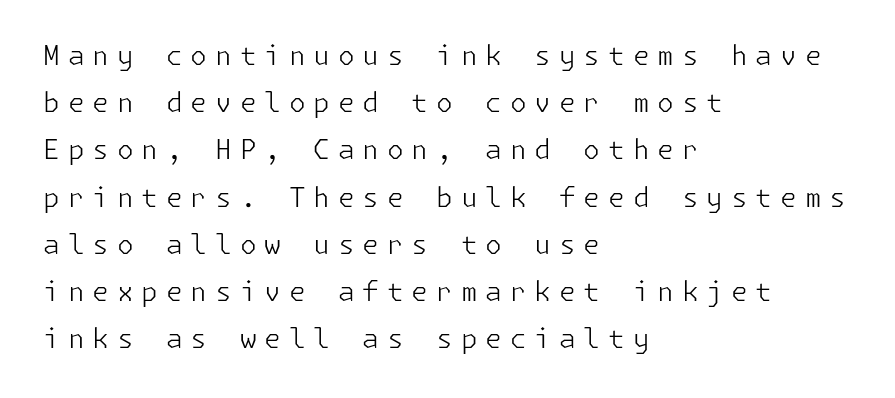
{"italic": "no", "bold": "no", "underline": "no", "align": "left", "line_spacing_ratio": 1.75, "letter_spacing": "wide", "letter_spacing_em": 0.29, "glyph_px": 27}
